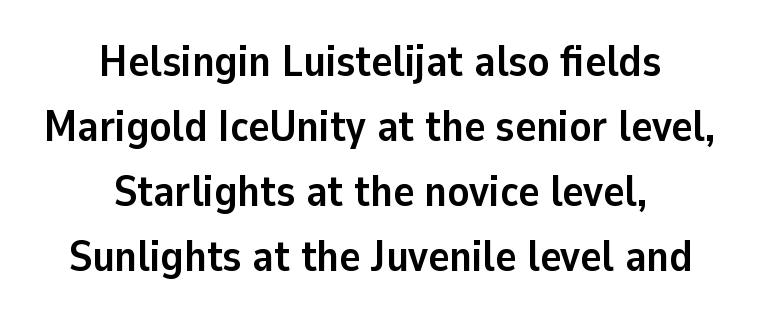
The image shows 44 px semibold sans-serif type, upright; set centered, normal line spacing (1.48x), normal letter spacing, not underlined; low stroke contrast and a medium x-height.
